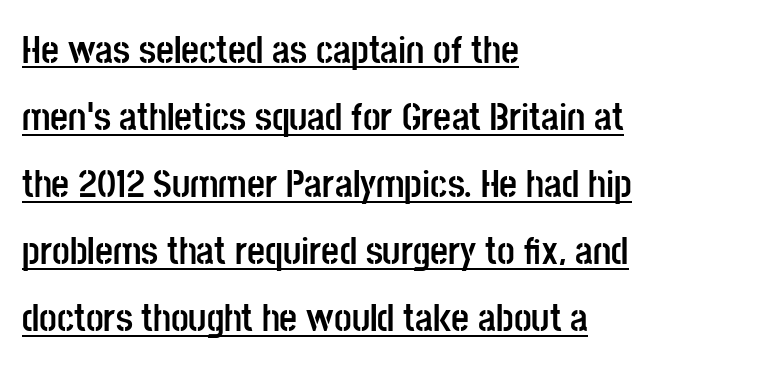
Q: Is the text bold? A: Yes.
Q: Is the text italic (slanted)? A: No, it is upright.
Q: Is the typeface a serif or a sans-serif typeface? A: Sans-serif.
Q: Is the text underlined? A: Yes.
Q: How is the paragraph aligned? A: Left-aligned.
Q: Is the spacing between letters normal or unusually wide? A: Normal.
Q: Width (condensed, normal, or wide)? A: Condensed.
Q: Stroke contrast? A: Low.
Q: x-height? A: Large.
Q: Monospaced? A: No.
